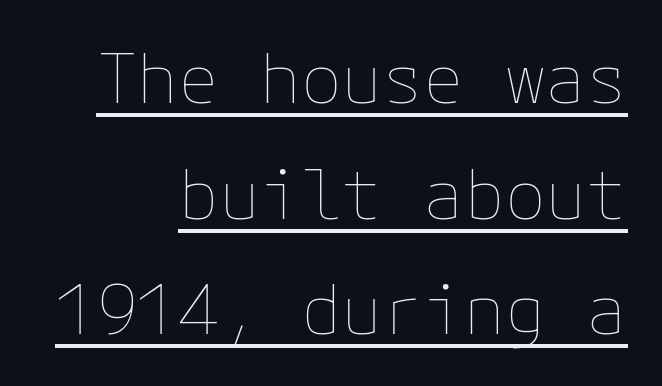
Ink coverage per letter is moderate at most. The rag falls on the left side of this text block. Every character sits straight up, as roman type does. Looks like someone drew a line under every word here.
